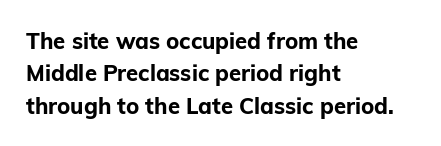
{"italic": "no", "bold": "yes", "underline": "no", "align": "left", "line_spacing": "normal", "line_spacing_ratio": 1.47, "letter_spacing": "normal", "letter_spacing_em": 0.0, "glyph_px": 22}
